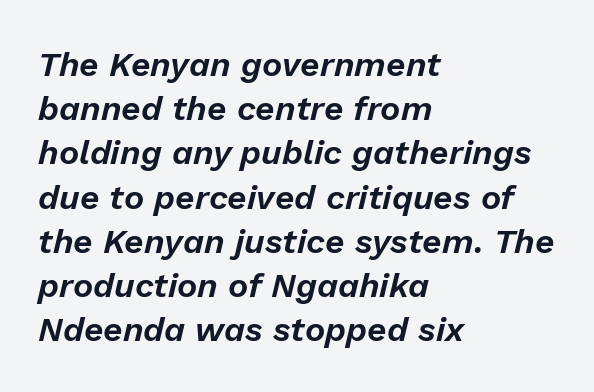
Q: Is the text italic (slanted)? A: Yes, it leans right by about 13 degrees.
Q: Is the text underlined? A: No.
Q: How is the paragraph aligned? A: Left-aligned.
Q: Is the spacing between letters normal or unusually wide? A: Normal.
Q: Is the spacing between lines tight, normal or loose? A: Normal.
Q: Width (condensed, normal, or wide)? A: Normal.
Q: Stroke contrast? A: Low.
Q: x-height? A: Medium.
Q: Monospaced? A: No.
